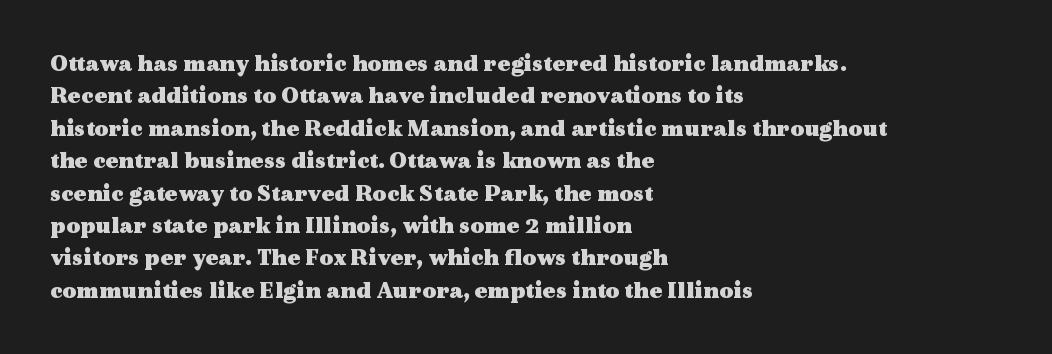
Q: Is the text bold? A: Yes.
Q: Is the text italic (slanted)? A: No, it is upright.
Q: Is the text underlined? A: No.
Q: How is the paragraph aligned? A: Left-aligned.
Q: Is the spacing between letters normal or unusually wide? A: Normal.
Q: Is the spacing between lines tight, normal or loose? A: Normal.
